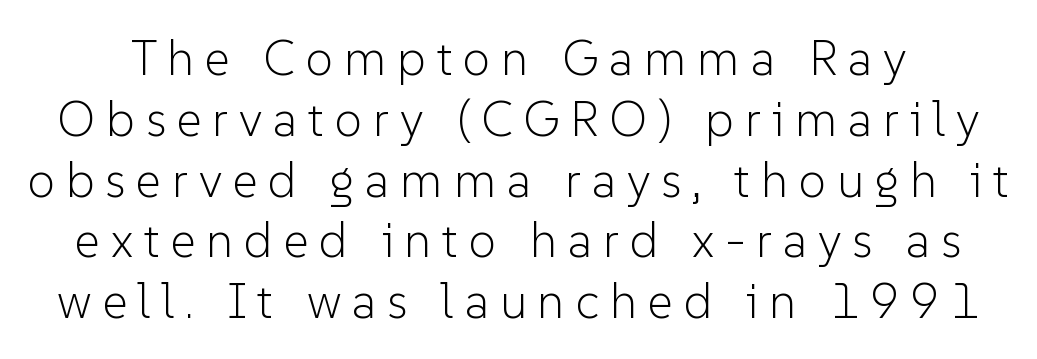
{"serif": "no", "italic": "no", "bold": "no", "weight": "light", "width": "normal", "stroke_contrast": "low", "x_height": "medium", "monospaced": "no", "underline": "no", "line_spacing_ratio": 1.24, "letter_spacing": "wide", "letter_spacing_em": 0.22, "glyph_px": 49}
